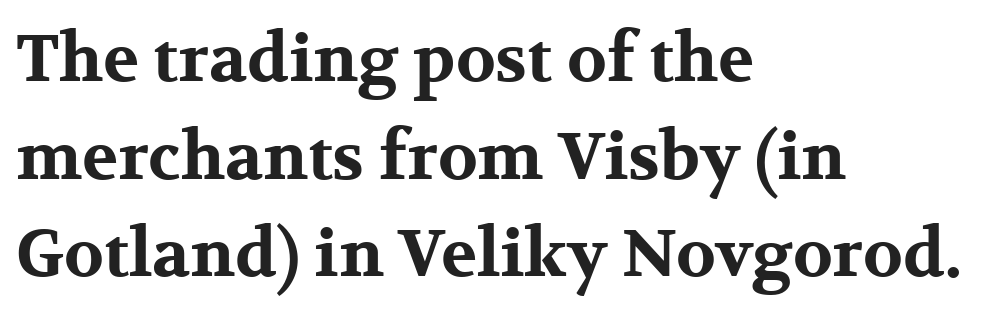
{"serif": "yes", "italic": "no", "bold": "yes", "weight": "bold", "width": "wide", "stroke_contrast": "medium", "x_height": "medium", "monospaced": "no", "underline": "no", "align": "left", "line_spacing": "normal", "line_spacing_ratio": 1.48, "letter_spacing": "normal", "letter_spacing_em": 0.0, "glyph_px": 66}
